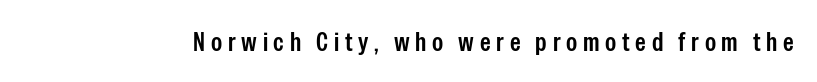
Q: Is the text bold? A: Semi-bold.
Q: Is the text italic (slanted)? A: No, it is upright.
Q: Is the text underlined? A: No.
Q: Is the spacing between letters normal or unusually wide? A: Unusually wide.
